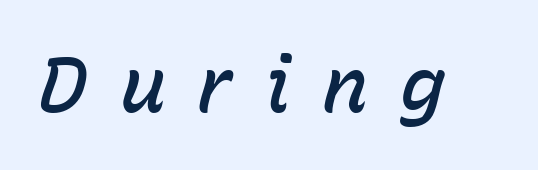
The passage shown leans; its letterforms are oblique. The letters are semibold — heavier than regular but short of a full bold. Is the letter spacing exaggerated? Yes — the characters are pushed far apart. Honestly, there is no underline to notice here at all. Note the varied advance widths — an 'i' is clearly narrower than an 'm'.
